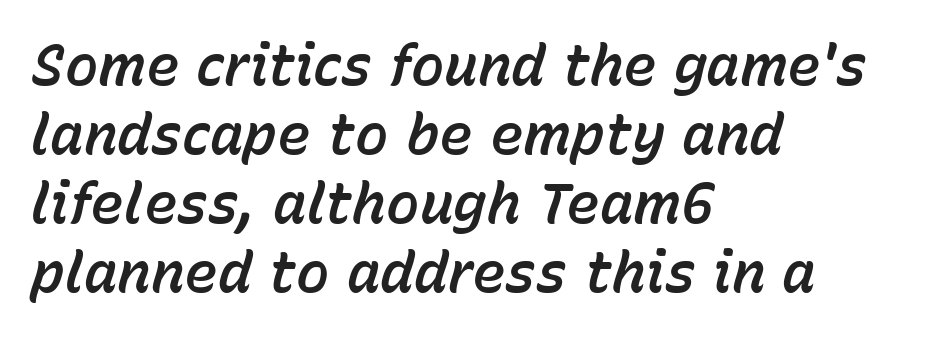
Q: Is the text italic (slanted)? A: Yes, it leans right by about 15 degrees.
Q: Is the text underlined? A: No.
Q: How is the paragraph aligned? A: Left-aligned.
Q: Is the spacing between letters normal or unusually wide? A: Normal.
Q: Width (condensed, normal, or wide)? A: Normal.
Q: Stroke contrast? A: Low.
Q: x-height? A: Medium.
Q: Monospaced? A: No.
